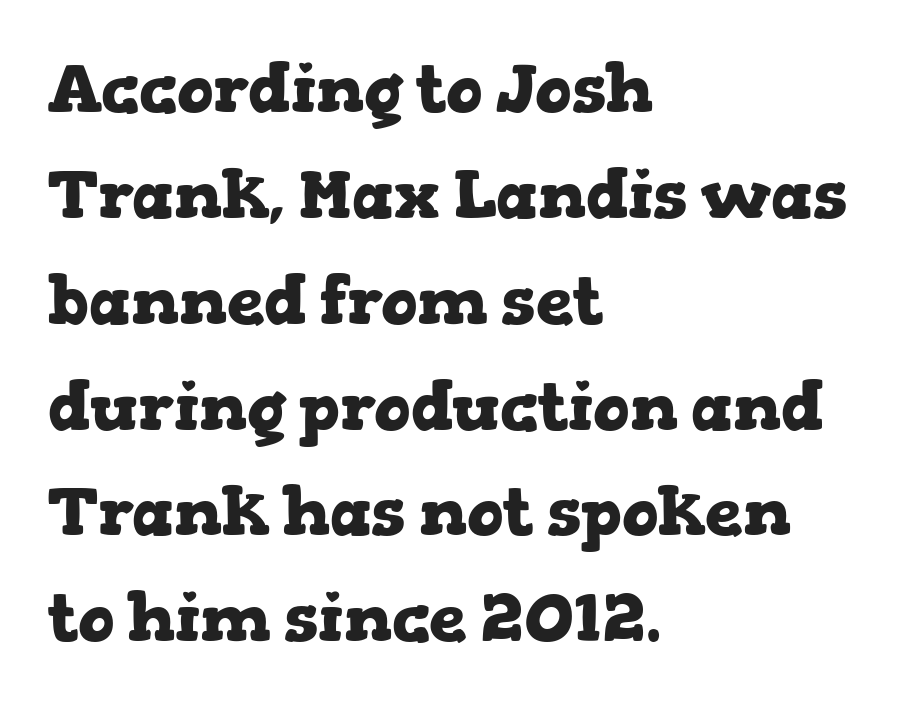
The image shows 67 px heavy, wide serif type, upright; set left-aligned, normal line spacing (1.58x), normal letter spacing, not underlined; low stroke contrast and a medium x-height.
